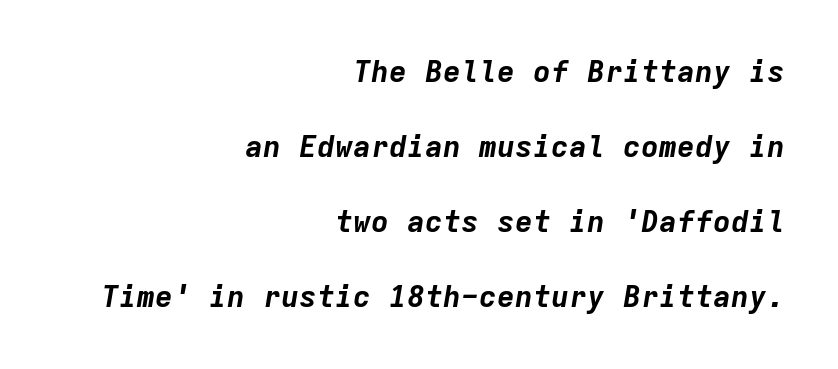
{"italic": "yes", "lean": "right", "slant_degrees": 9, "bold": "yes", "weight": "bold", "width": "normal", "stroke_contrast": "low", "x_height": "medium", "monospaced": "yes", "underline": "no", "align": "right", "line_spacing": "loose", "line_spacing_ratio": 2.5, "letter_spacing": "normal", "letter_spacing_em": 0.0, "glyph_px": 30}
